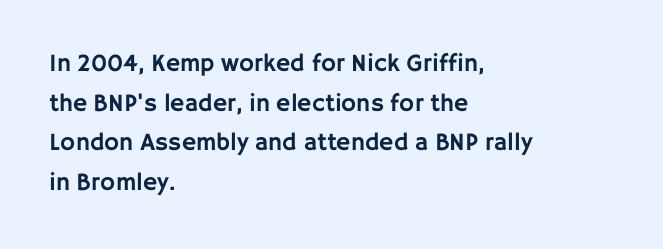
{"italic": "no", "underline": "no", "align": "left", "line_spacing": "normal", "line_spacing_ratio": 1.59, "letter_spacing": "normal", "letter_spacing_em": 0.0, "glyph_px": 25}
